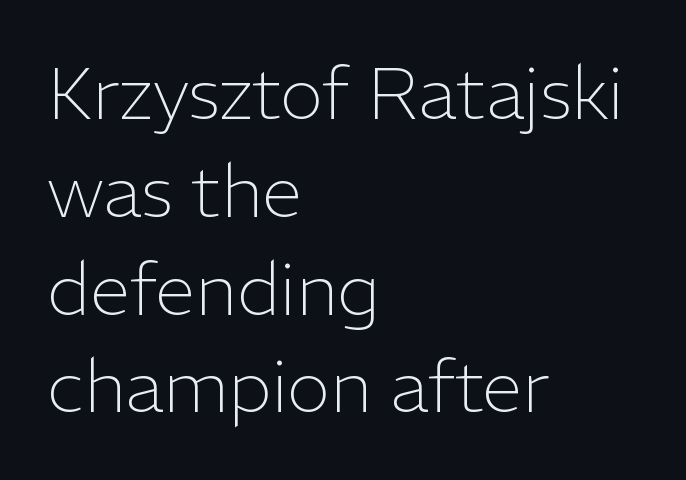
Every row of glyphs begins at an identical x-position on the left. In terms of letterspacing, this is plain default setting. Type without underlining. Evenly set lines give the paragraph a standard silhouette.
